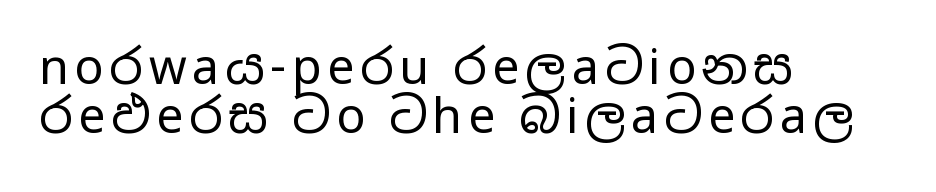
The paragraph shown leans on its left margin. This is sans-serif lettering, the kind often seen on screens and signage. Does the lettering tilt? It doesn't — this is upright. The space beneath each line is pristine and unruled.
